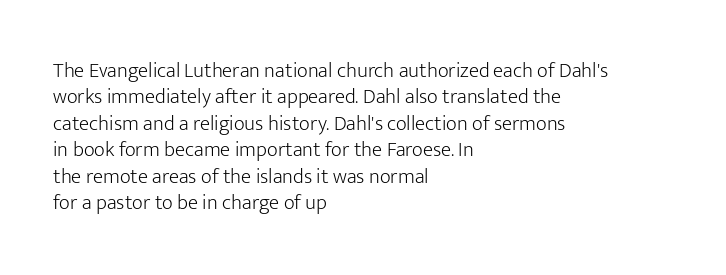
The rendering uses a moderate line-height, typical for paragraphs. Only glyphs here, with clear space below each row. The passage is arranged the way most books set body copy — flush left. Spacing between characters is what you'd get straight out of the box.
